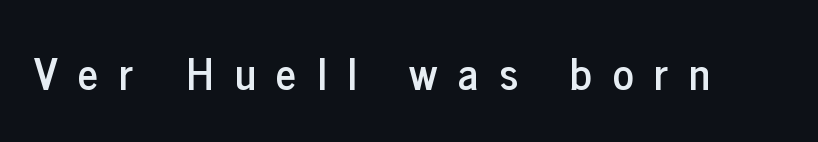
{"serif": "no", "italic": "no", "width": "condensed", "stroke_contrast": "low", "x_height": "medium", "monospaced": "no", "underline": "no", "letter_spacing": "wide", "letter_spacing_em": 0.47, "glyph_px": 44}
